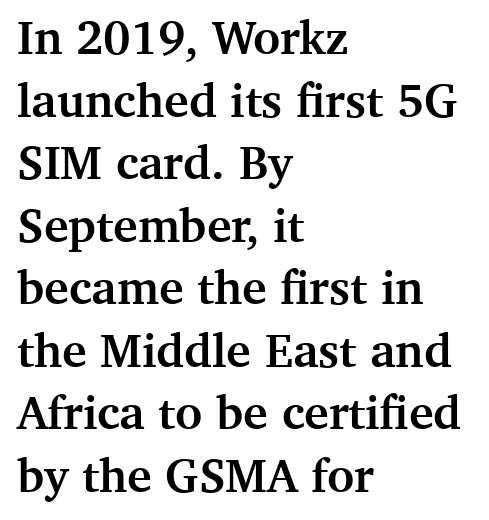
Q: Is the text bold? A: Yes.
Q: Is the text italic (slanted)? A: No, it is upright.
Q: Is the typeface a serif or a sans-serif typeface? A: Serif.
Q: Is the text underlined? A: No.
Q: How is the paragraph aligned? A: Left-aligned.
Q: Is the spacing between letters normal or unusually wide? A: Normal.
Q: Is the spacing between lines tight, normal or loose? A: Normal.
Q: Width (condensed, normal, or wide)? A: Normal.
Q: Stroke contrast? A: Medium.
Q: x-height? A: Medium.
Q: Monospaced? A: No.
